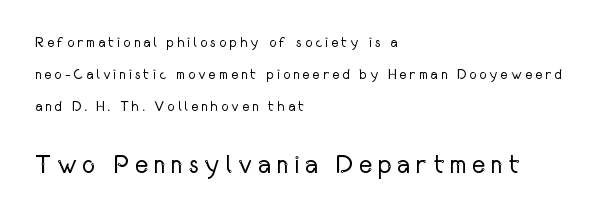
Has an underline been added? It has not. Counters stay open thanks to moderate or lighter strokes. The lines are quadded left. Does the bottom block carry the larger type? Yes, it does. The leading is generous, giving the passage an open texture.
